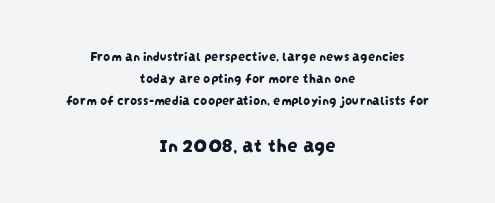
Q: Is the text underlined? A: No.
Q: How is the paragraph aligned? A: Centered.
Q: Is the spacing between letters normal or unusually wide? A: Normal.
Q: Is the spacing between lines tight, normal or loose? A: Normal.
Q: Which block of text is set in a larger size, the first (top) or the second (bottom)? A: The second (bottom) one.
